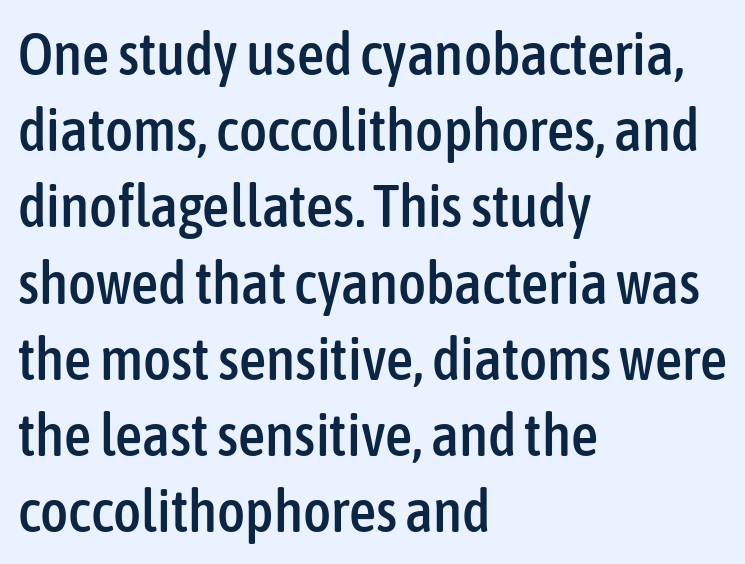
These lines sit exactly where default settings would place them. Spacing verdict: proportional, widths tailored to each character. Italic: no, the glyphs are upright roman. The tracking reads as untouched default to a designer's eye. The font family rendered here belongs to the sans-serif group. Descenders are the only things crossing below the line.
